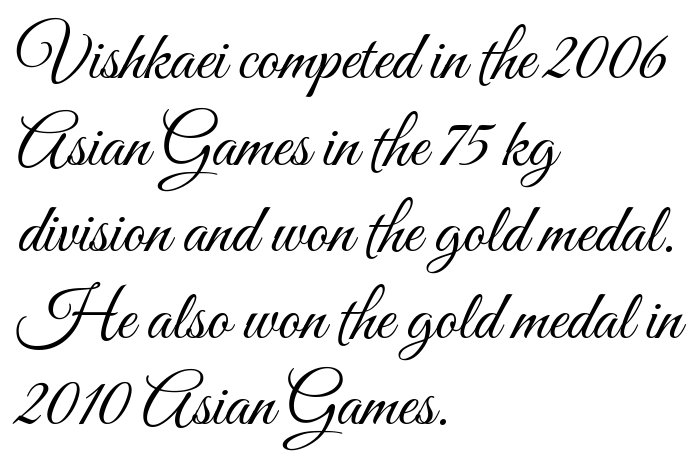
The image shows 71 px light, condensed type; set left-aligned, line spacing 1.22x, normal letter spacing, not underlined; medium stroke contrast and a small x-height.
